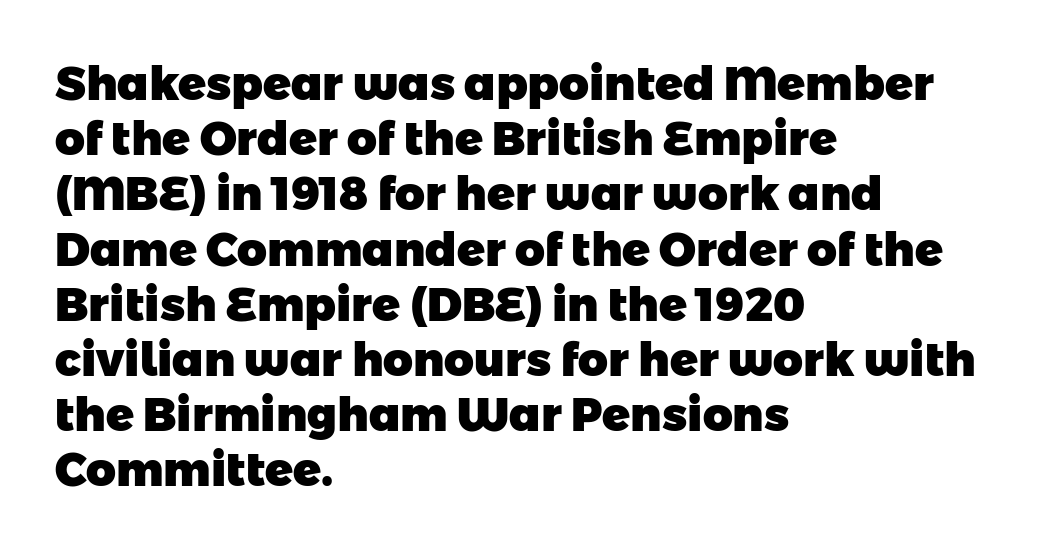
Here the designer chose a conventional face with non-uniform glyph widths. The specimen omits any rule beneath the text block's lines. The glyphs in this specimen are sans serif. Heavy, bold letterforms.
